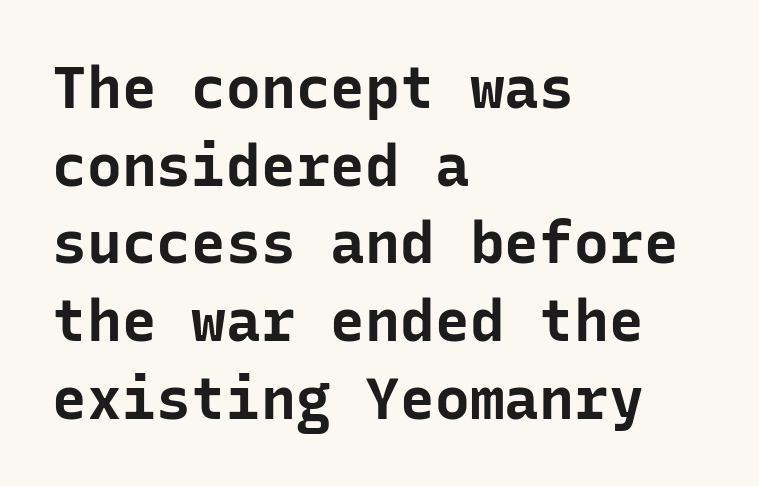
{"serif": "no", "italic": "no", "bold": "yes", "weight": "bold", "width": "normal", "stroke_contrast": "low", "x_height": "medium", "monospaced": "yes", "underline": "no", "align": "left", "line_spacing": "normal", "line_spacing_ratio": 1.34, "letter_spacing": "normal", "letter_spacing_em": 0.0, "glyph_px": 58}
